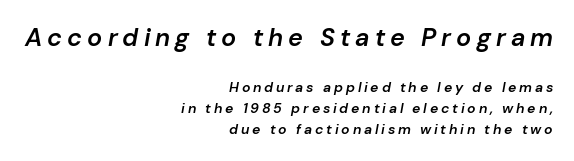
The passage shown stacks its lines at a standard gap. This sample uses an oblique cut, with every glyph tilted off the vertical. In terms of weight, the rendering is demibold, just under bold. Block one is the big one; block two sits smaller underneath. The area under the type is left untouched. The ragged edge is on the left, which tells us the setting is flush right.
